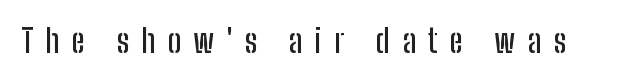
Q: Is the text italic (slanted)? A: No, it is upright.
Q: Is the typeface a serif or a sans-serif typeface? A: Sans-serif.
Q: Is the text underlined? A: No.
Q: Is the spacing between letters normal or unusually wide? A: Unusually wide.
Q: Width (condensed, normal, or wide)? A: Condensed.
Q: Stroke contrast? A: Low.
Q: x-height? A: Medium.
Q: Monospaced? A: No.
